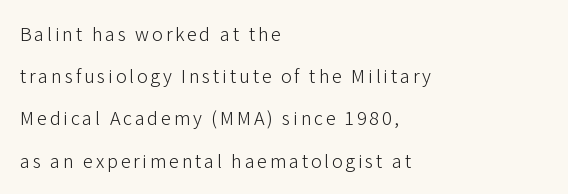
Q: Is the text bold? A: No.
Q: Is the text italic (slanted)? A: No, it is upright.
Q: Is the text underlined? A: No.
Q: How is the paragraph aligned? A: Left-aligned.
Q: Is the spacing between lines tight, normal or loose? A: Loose.
